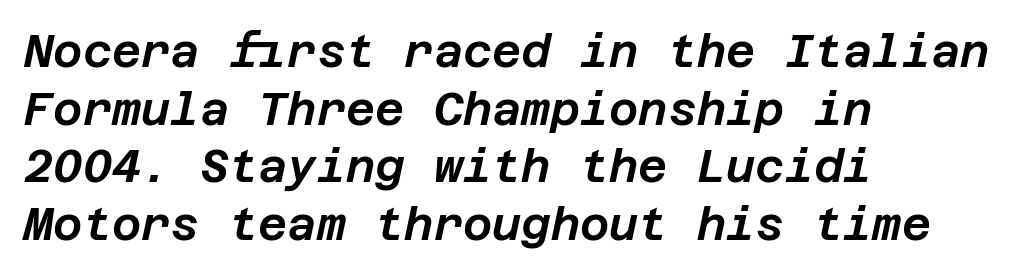
Q: Is the text italic (slanted)? A: Yes, it leans right by about 12 degrees.
Q: Is the text underlined? A: No.
Q: How is the paragraph aligned? A: Left-aligned.
Q: Is the spacing between letters normal or unusually wide? A: Normal.
Q: Is the spacing between lines tight, normal or loose? A: Normal.
Q: Width (condensed, normal, or wide)? A: Normal.
Q: Stroke contrast? A: Low.
Q: x-height? A: Large.
